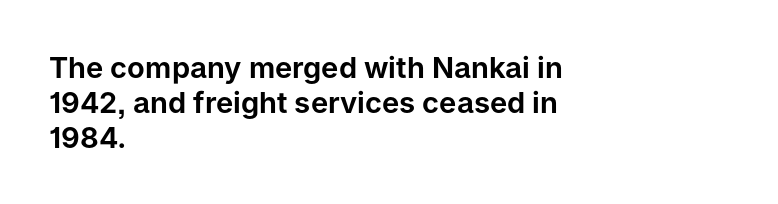
The image shows 29 px sans-serif type, upright; set left-aligned, line spacing 1.2x, normal letter spacing, not underlined; low stroke contrast and a medium x-height.
